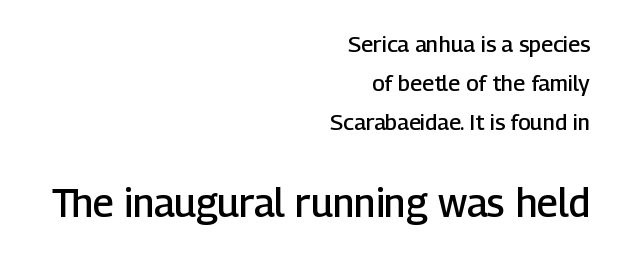
Unlike a traditional serif, this face leaves its strokes unadorned. The glyphs have the mass of a demibold cut, below bold. These lines are rendered in a variable-pitch font. Between these two stacked blocks, the lower one wins on size.
